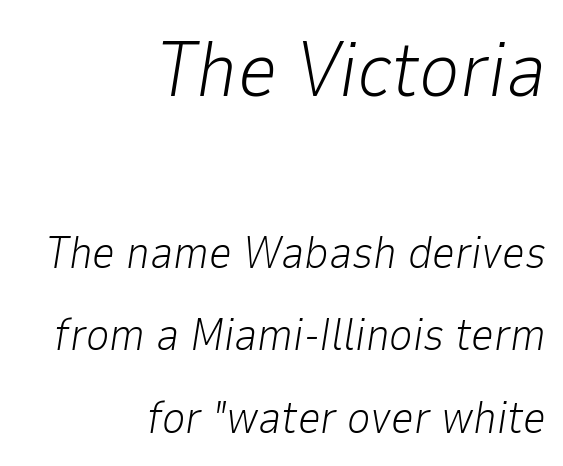
Q: Is the text bold? A: No.
Q: Is the text italic (slanted)? A: Yes, it leans right by about 9 degrees.
Q: Is the text underlined? A: No.
Q: How is the paragraph aligned? A: Right-aligned.
Q: Is the spacing between letters normal or unusually wide? A: Normal.
Q: Which block of text is set in a larger size, the first (top) or the second (bottom)? A: The first (top) one.
Q: Width (condensed, normal, or wide)? A: Normal.
Q: Stroke contrast? A: Low.
Q: x-height? A: Medium.
Q: Monospaced? A: No.
